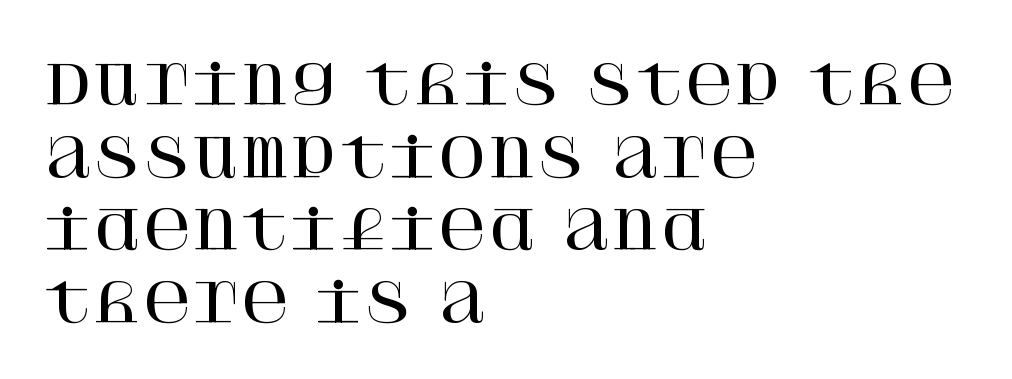
The image shows 53 px serif type, upright; set left-aligned, normal line spacing (1.37x), normal letter spacing, not underlined; high stroke contrast and a large x-height.
